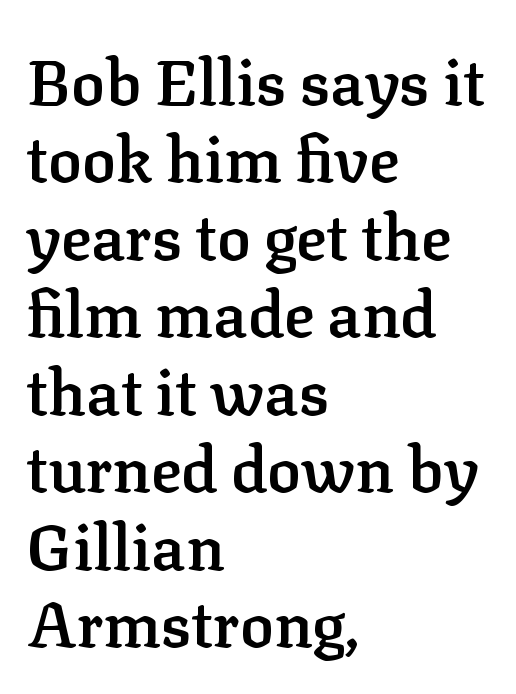
Q: Is the text bold? A: Semi-bold.
Q: Is the text italic (slanted)? A: No, it is upright.
Q: Is the typeface a serif or a sans-serif typeface? A: Serif.
Q: Is the text underlined? A: No.
Q: How is the paragraph aligned? A: Left-aligned.
Q: Is the spacing between letters normal or unusually wide? A: Normal.
Q: Width (condensed, normal, or wide)? A: Normal.
Q: Stroke contrast? A: Low.
Q: x-height? A: Medium.
Q: Monospaced? A: No.
